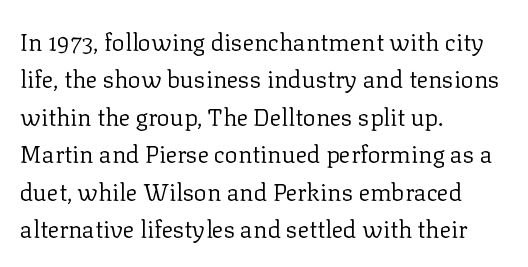
The image shows 24 px text type, upright; set left-aligned, normal line spacing (1.56x), normal letter spacing, not underlined.
